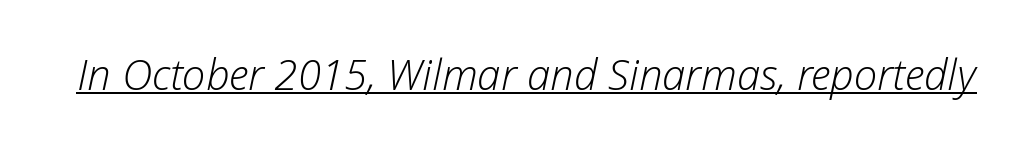
Q: Is the text bold? A: No.
Q: Is the text italic (slanted)? A: Yes, it leans right by about 12 degrees.
Q: Is the text underlined? A: Yes.
Q: Is the spacing between letters normal or unusually wide? A: Normal.
Q: Width (condensed, normal, or wide)? A: Normal.
Q: Stroke contrast? A: Low.
Q: x-height? A: Medium.
Q: Monospaced? A: No.
